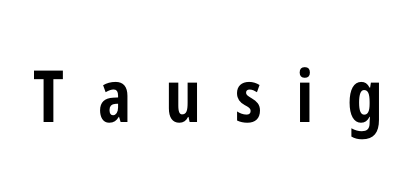
{"serif": "no", "italic": "no", "bold": "yes", "weight": "bold", "width": "condensed", "stroke_contrast": "low", "x_height": "medium", "monospaced": "no", "underline": "no", "letter_spacing": "wide", "letter_spacing_em": 0.47, "glyph_px": 72}
